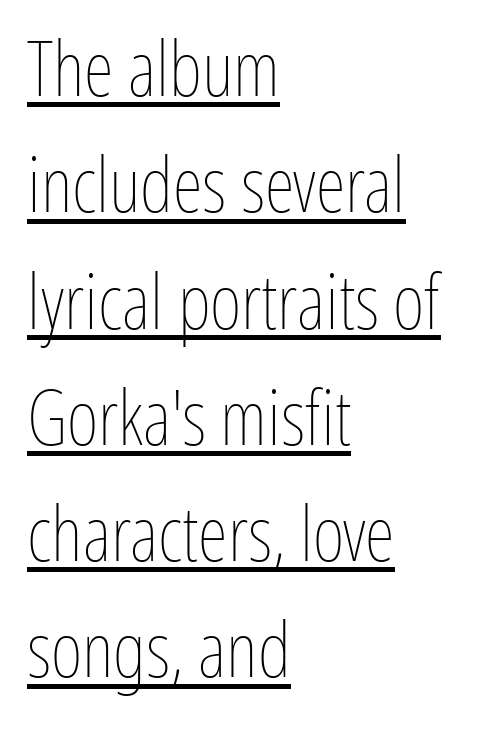
Q: Is the text bold? A: No.
Q: Is the text italic (slanted)? A: No, it is upright.
Q: Is the text underlined? A: Yes.
Q: How is the paragraph aligned? A: Left-aligned.
Q: Is the spacing between letters normal or unusually wide? A: Normal.
Q: Is the spacing between lines tight, normal or loose? A: Normal.
Q: Width (condensed, normal, or wide)? A: Condensed.
Q: Stroke contrast? A: Low.
Q: x-height? A: Medium.
Q: Monospaced? A: No.
